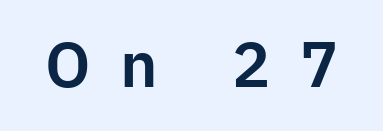
Spacing between characters has been opened up far beyond the box default. The font's upright variant was chosen for this text. The string is rendered with underlining switched off. The rendering uses natural spacing where letterforms have individual widths. In terms of letterform style, serifs are entirely absent.
